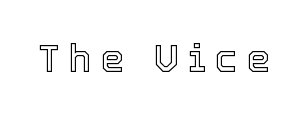
Q: Is the text italic (slanted)? A: No, it is upright.
Q: Is the text underlined? A: No.
Q: Is the spacing between letters normal or unusually wide? A: Unusually wide.
Q: Width (condensed, normal, or wide)? A: Normal.
Q: x-height? A: Medium.
Q: Monospaced? A: No.
